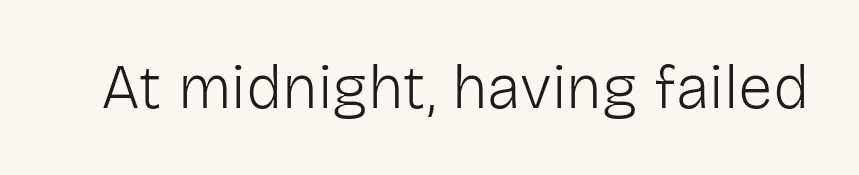
Look at the tracking — it's just the regular setting, nothing added. Proportional: the letters do not fall into vertical columns. Nothing heavy about these letters — not bold at all. The axis of the letterforms is exactly vertical.
